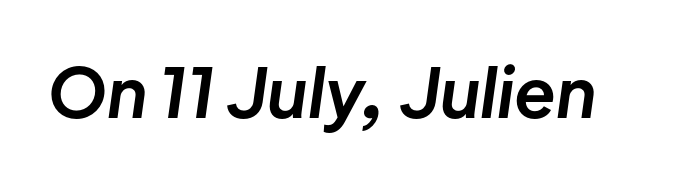
The image shows 68 px bold type, italic (leaning right); set normal letter spacing, not underlined; low stroke contrast and a medium x-height.
